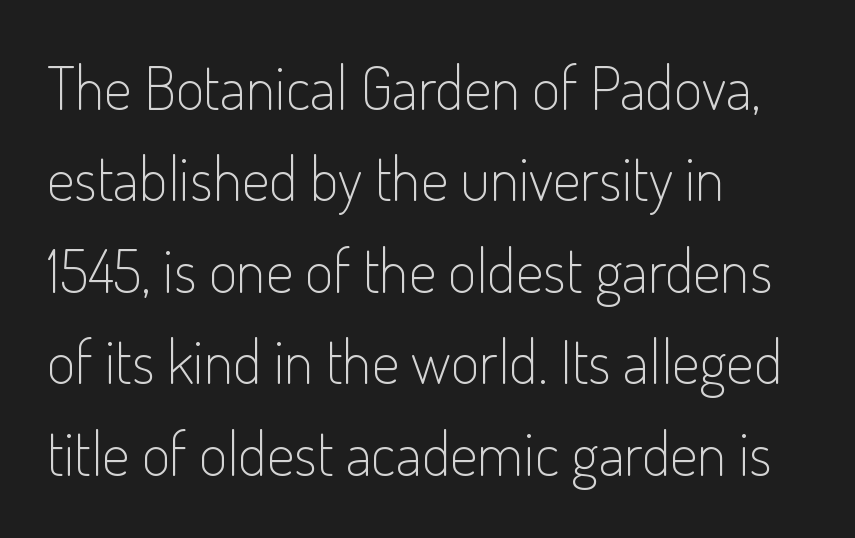
The image shows 61 px light, condensed sans-serif type, upright; set left-aligned, normal line spacing (1.5x), normal letter spacing, not underlined; low stroke contrast and a small x-height.
